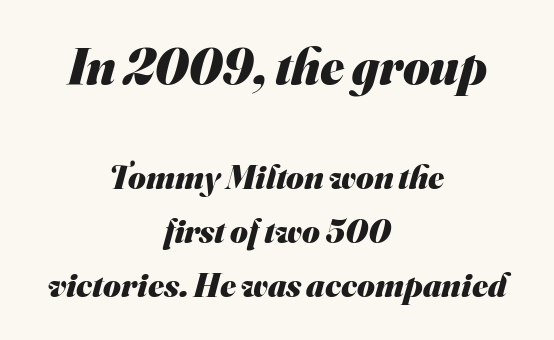
The image shows 51 px heavy sans-serif type; set centered, normal line spacing (1.58x), normal letter spacing, not underlined; the first (top) block is 1.5x larger; medium stroke contrast and a small x-height.
